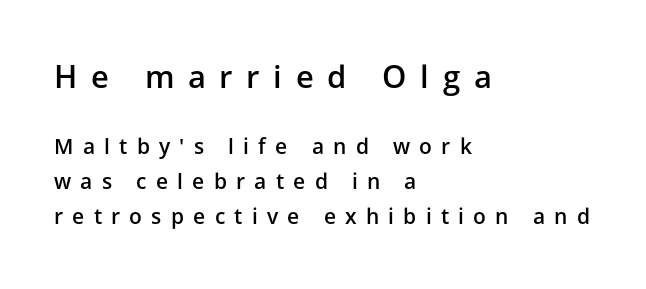
The image shows 31 px semibold sans-serif type, upright; set left-aligned, normal line spacing (1.67x), unusually wide letter spacing (+0.44 em), not underlined; the first (top) block is 1.48x larger; low stroke contrast and a medium x-height.
